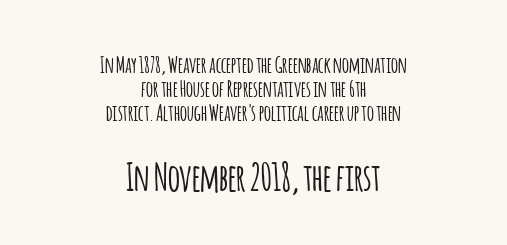
Notice how the stems are strictly vertical — no italics here. This layout puts the modest block above and the oversized block below. You could not count columns in this text — the font is proportionally spaced. Examine the stroke ends and you'll find no serifs. What stands out about the letter spacing? Nothing — it is the standard amount. Caption: multi-line text, centered on the measure.
